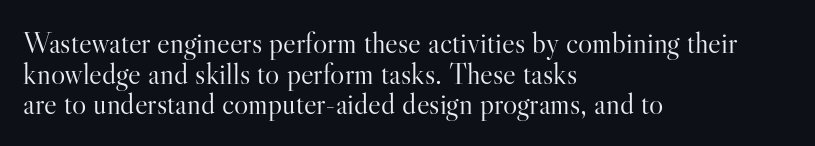
{"serif": "yes", "italic": "no", "bold": "no", "weight": "light", "width": "normal", "stroke_contrast": "high", "x_height": "small", "monospaced": "no", "underline": "no", "align": "left", "line_spacing": "tight", "line_spacing_ratio": 1.02, "letter_spacing": "normal", "letter_spacing_em": 0.0, "glyph_px": 30}
